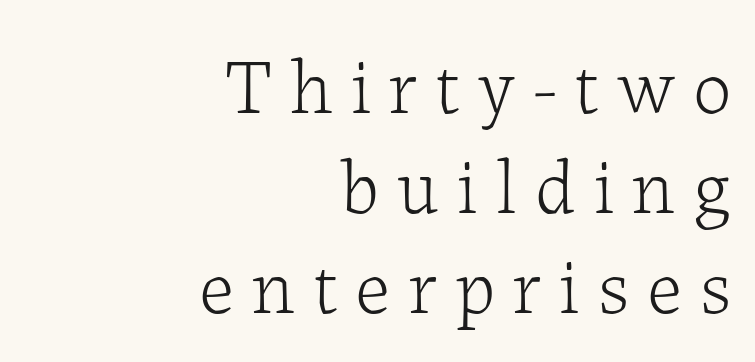
The image shows 77 px light serif type, upright; set right-aligned, normal line spacing (1.3x), unusually wide letter spacing (+0.23 em), not underlined; low stroke contrast and a medium x-height.
